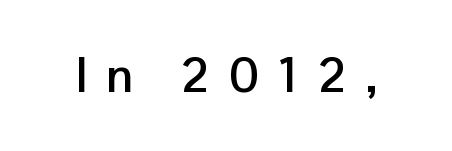
You could not count columns in this text — the font is proportionally spaced. No italicization has been applied; the sample stays upright. Honestly, there is no underline to notice here at all. Glyph-to-glyph distance is far greater than everyday printed text. To sum up the face: it is a sans, with no serifs. You'd pick this weight for a headline — it's a proper bold.
